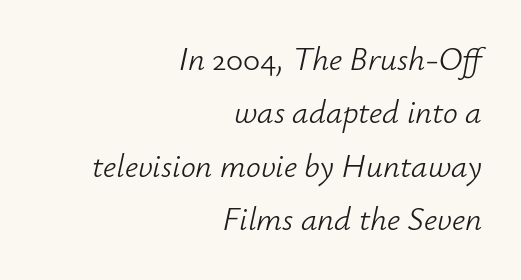
Q: Is the text bold? A: No.
Q: Is the text italic (slanted)? A: Yes, it leans right by about 12 degrees.
Q: Is the text underlined? A: No.
Q: How is the paragraph aligned? A: Right-aligned.
Q: Is the spacing between letters normal or unusually wide? A: Normal.
Q: Is the spacing between lines tight, normal or loose? A: Normal.
Q: Width (condensed, normal, or wide)? A: Normal.
Q: Stroke contrast? A: Low.
Q: x-height? A: Small.
Q: Monospaced? A: No.
